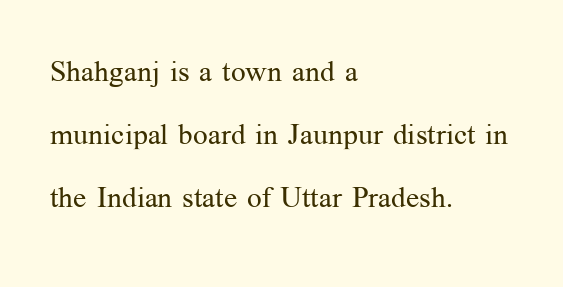
The image shows 29 px regular-weight serif type, upright; set left-aligned, loose line spacing (2.17x), normal letter spacing, not underlined; medium stroke contrast and a medium x-height.
